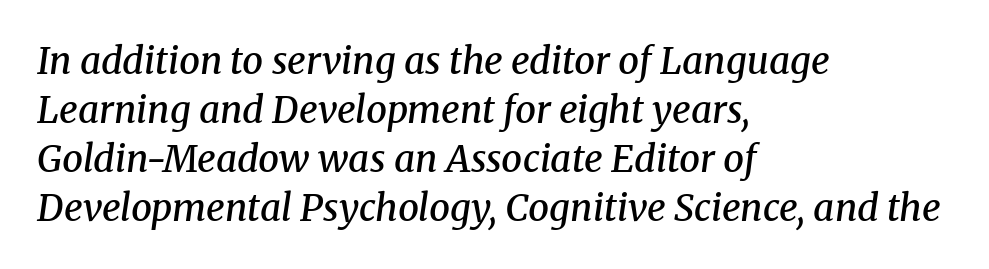
Q: Is the text bold? A: Semi-bold.
Q: Is the text italic (slanted)? A: Yes, it leans right by about 8 degrees.
Q: Is the typeface a serif or a sans-serif typeface? A: Serif.
Q: Is the text underlined? A: No.
Q: How is the paragraph aligned? A: Left-aligned.
Q: Is the spacing between letters normal or unusually wide? A: Normal.
Q: Is the spacing between lines tight, normal or loose? A: Normal.
Q: Width (condensed, normal, or wide)? A: Normal.
Q: Stroke contrast? A: Medium.
Q: x-height? A: Medium.
Q: Monospaced? A: No.
